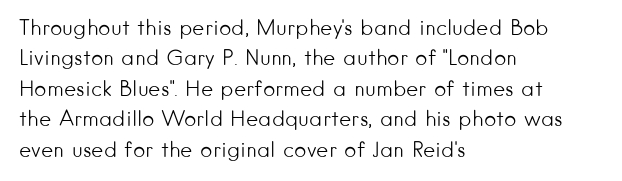
The image shows 21 px text type, upright; set left-aligned, normal line spacing (1.45x), normal letter spacing, not underlined.
